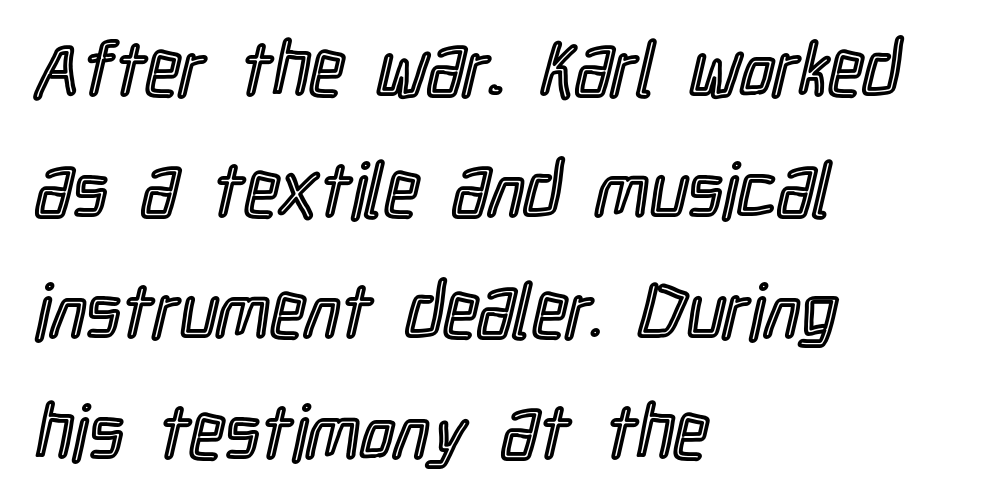
Q: Is the text italic (slanted)? A: Yes.
Q: Is the text underlined? A: No.
Q: How is the paragraph aligned? A: Left-aligned.
Q: Is the spacing between letters normal or unusually wide? A: Normal.
Q: Is the spacing between lines tight, normal or loose? A: Normal.
Q: Width (condensed, normal, or wide)? A: Condensed.
Q: x-height? A: Medium.
Q: Monospaced? A: No.
